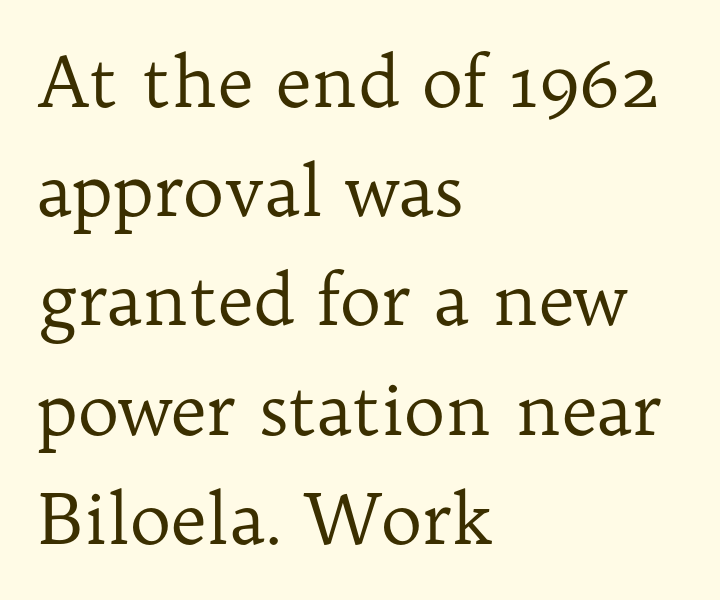
The image shows 70 px regular-weight serif type, upright; set left-aligned, normal line spacing (1.56x), normal letter spacing, not underlined; low stroke contrast and a medium x-height.
